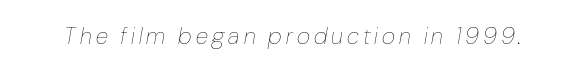
The image shows 23 px text type, italic (leaning right); set not underlined.
